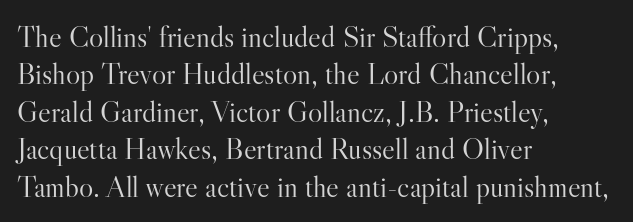
The image shows 30 px light serif type, upright; set left-aligned, normal line spacing (1.25x), normal letter spacing, not underlined; high stroke contrast and a small x-height.
